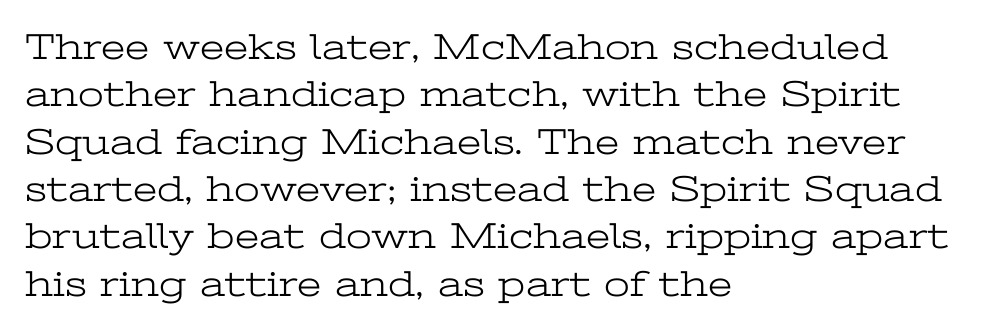
Here the designer chose a conventional face with non-uniform glyph widths. Check under the words: just untouched page. The typeface chosen for these lines features serifs. Each line starts at the same left margin while the right side varies. Does the leading feel generous? No, just average.
